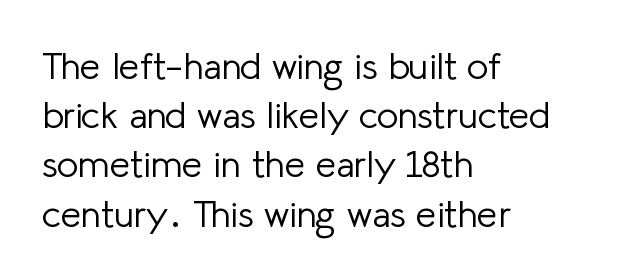
{"serif": "no", "italic": "no", "bold": "no", "weight": "light", "width": "normal", "stroke_contrast": "low", "x_height": "medium", "monospaced": "no", "underline": "no", "align": "left", "line_spacing": "normal", "line_spacing_ratio": 1.33, "letter_spacing": "normal", "letter_spacing_em": 0.0, "glyph_px": 37}
